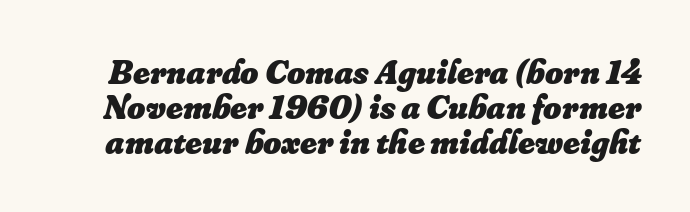
The image shows 35 px heavy type, italic (leaning right); set tight line spacing (1.0x), normal letter spacing, not underlined; low stroke contrast and a small x-height.
